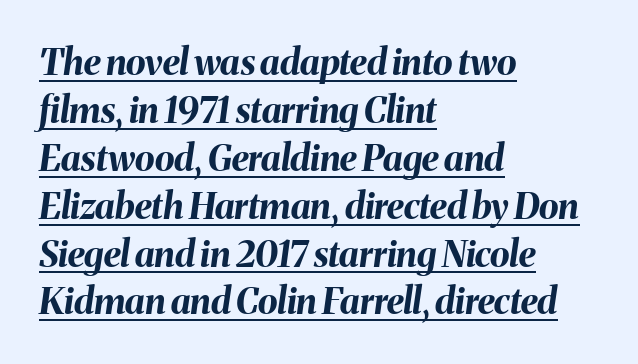
The image shows 36 px bold type, italic (leaning right); set left-aligned, normal line spacing (1.33x), normal letter spacing, underlined; medium stroke contrast and a medium x-height.
